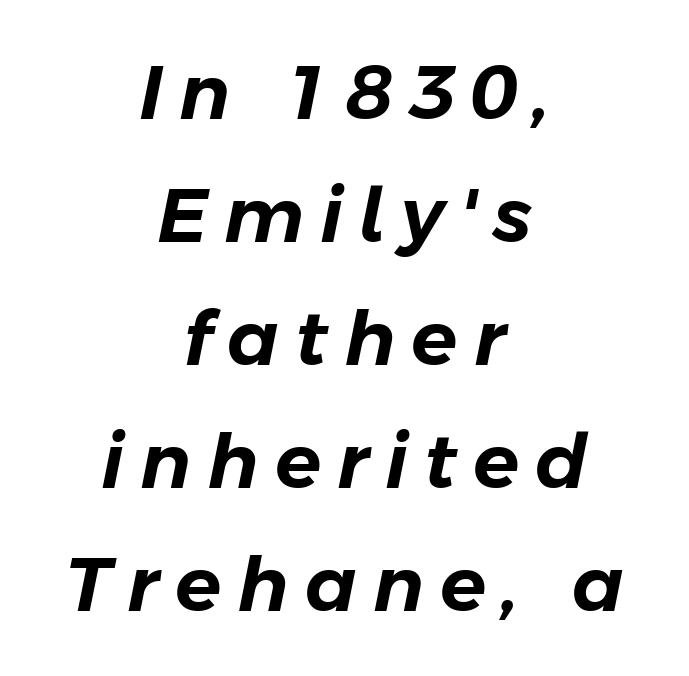
Honestly, the row spacing looks completely unremarkable. Each word looks stretched out because of the extra space between its letters. Does the copy run flush right? No — it is centered line by line. The foot of each line stays bare and open. Does the lettering tilt? It does — this is italic.
